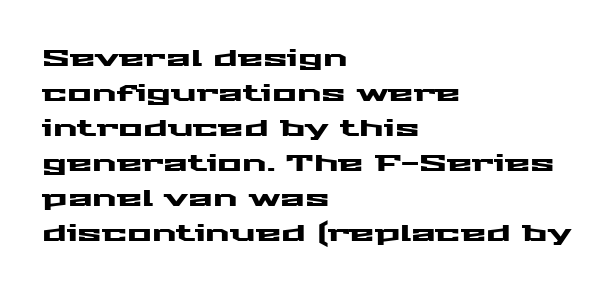
The image shows 23 px text type, upright; set left-aligned, normal line spacing (1.52x), normal letter spacing, not underlined.
